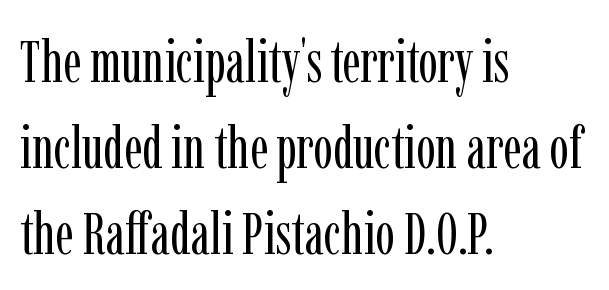
Is the type heavy? It reads as light-to-regular instead. The typeface chosen for these lines features serifs. This is roman type, the default non-slanted kind. The tracking reads as untouched default to a designer's eye. Check the space under the baseline: it is left empty. This sample has the flowing, uneven cadence of proportional lettering.
